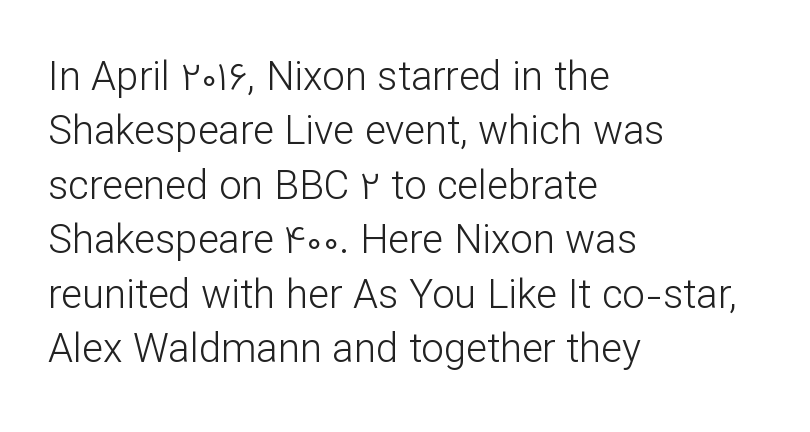
Q: Is the text bold? A: No.
Q: Is the text italic (slanted)? A: No, it is upright.
Q: Is the typeface a serif or a sans-serif typeface? A: Sans-serif.
Q: Is the text underlined? A: No.
Q: How is the paragraph aligned? A: Left-aligned.
Q: Is the spacing between letters normal or unusually wide? A: Normal.
Q: Is the spacing between lines tight, normal or loose? A: Normal.
Q: Width (condensed, normal, or wide)? A: Normal.
Q: Stroke contrast? A: Low.
Q: x-height? A: Medium.
Q: Monospaced? A: No.
